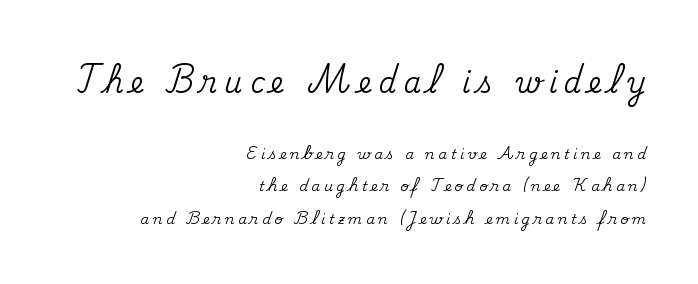
The paragraph shown leans on its right margin. Caption: expanded tracking, letters set apart. The specimen omits any rule beneath the text block's lines. Think of a printed novel: that variable character pitch is what you see here.
